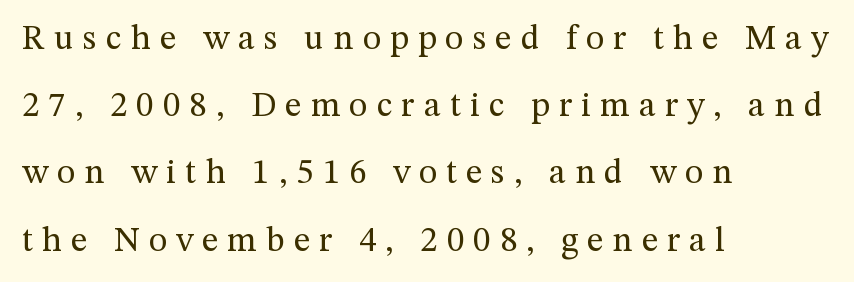
{"serif": "yes", "italic": "no", "bold": "no", "weight": "regular", "width": "normal", "stroke_contrast": "medium", "x_height": "medium", "monospaced": "no", "underline": "no", "align": "left", "line_spacing": "loose", "line_spacing_ratio": 1.92, "letter_spacing": "wide", "letter_spacing_em": 0.26, "glyph_px": 35}
